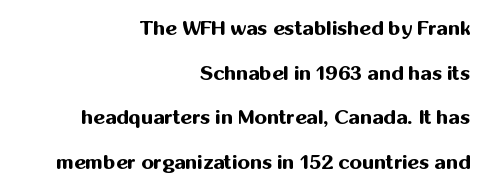
{"italic": "no", "bold": "yes", "underline": "no", "align": "right", "line_spacing": "loose", "line_spacing_ratio": 2.23, "letter_spacing": "normal", "letter_spacing_em": 0.0, "glyph_px": 20}
